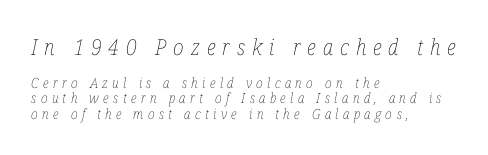
The image shows 22 px text type, italic (leaning right); set left-aligned, tight line spacing (1.1x), unusually wide letter spacing (+0.31 em), not underlined; the first (top) block is 1.57x larger.
